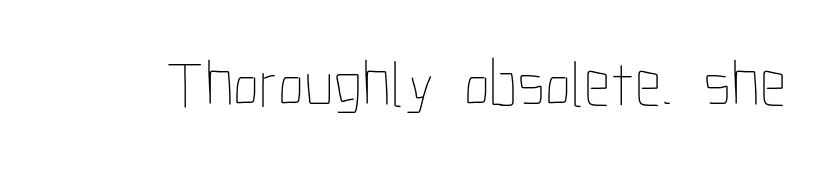
{"italic": "no", "bold": "no", "weight": "thin", "width": "condensed", "stroke_contrast": "low", "x_height": "medium", "monospaced": "no", "underline": "no", "letter_spacing": "normal", "letter_spacing_em": 0.0, "glyph_px": 66}
